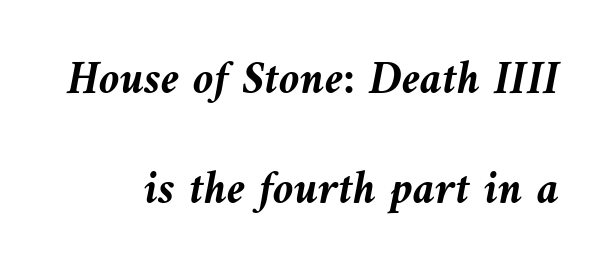
Q: Is the text bold? A: Yes.
Q: Is the text italic (slanted)? A: Yes, it leans left by about 9 degrees.
Q: Is the text underlined? A: No.
Q: Is the spacing between letters normal or unusually wide? A: Normal.
Q: Is the spacing between lines tight, normal or loose? A: Loose.
Q: Width (condensed, normal, or wide)? A: Normal.
Q: Stroke contrast? A: Medium.
Q: x-height? A: Medium.
Q: Monospaced? A: No.
